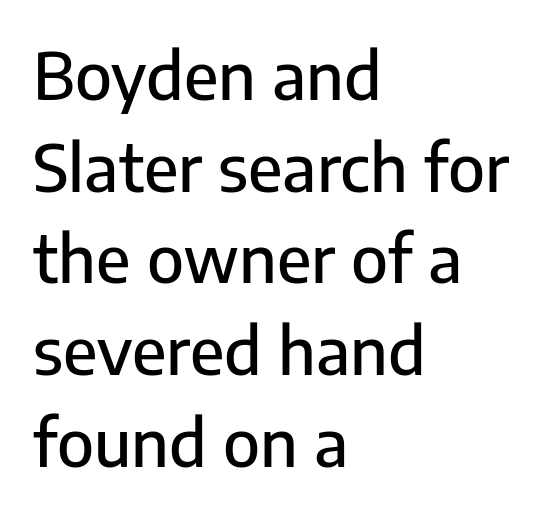
{"serif": "no", "italic": "no", "width": "normal", "stroke_contrast": "low", "x_height": "medium", "monospaced": "no", "underline": "no", "align": "left", "line_spacing": "normal", "line_spacing_ratio": 1.41, "letter_spacing": "normal", "letter_spacing_em": 0.0, "glyph_px": 65}
